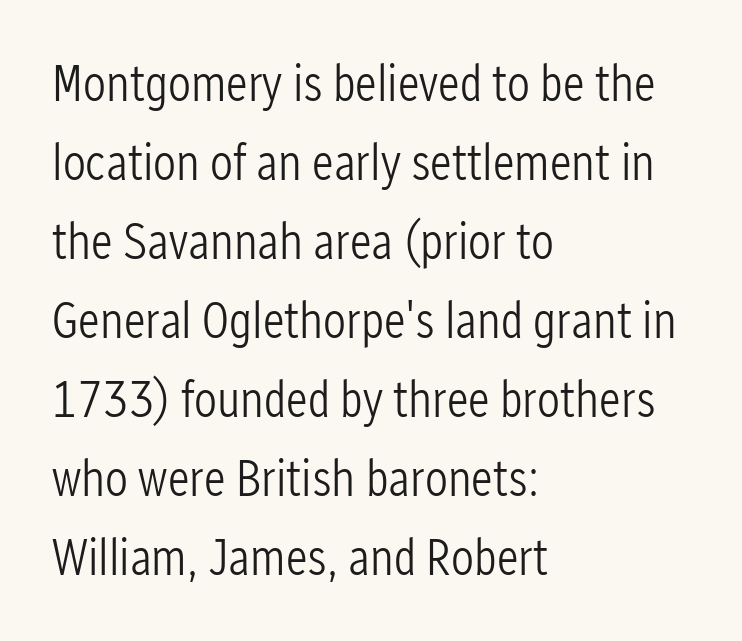
Ordinary non-slanted type is in use. Think of a printed novel: that variable character pitch is what you see here. Tracking value appears to be zero — textbook default spacing. Where is the straight margin? On the left. These lines sit exactly where default settings would place them. The text was rendered using a sans face with plain stroke endings.
